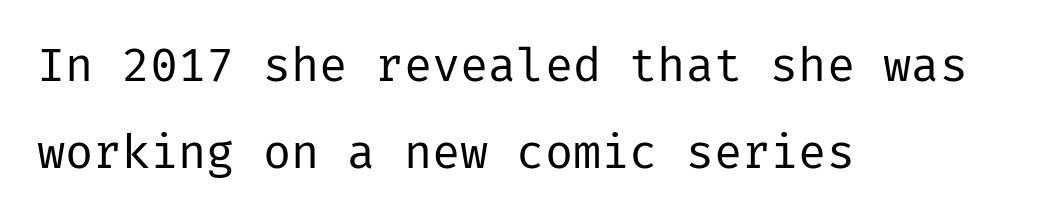
{"serif": "no", "italic": "no", "bold": "no", "weight": "regular", "width": "normal", "stroke_contrast": "low", "x_height": "medium", "underline": "no", "align": "left", "line_spacing_ratio": 1.85, "letter_spacing": "normal", "letter_spacing_em": 0.0, "glyph_px": 47}
